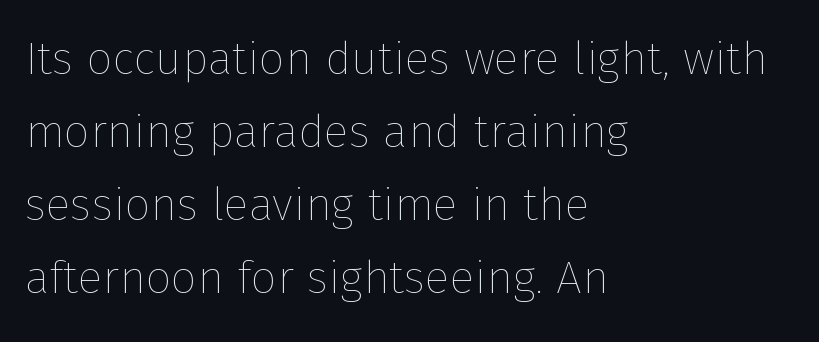
{"italic": "no", "bold": "no", "weight": "thin", "width": "normal", "stroke_contrast": "low", "x_height": "medium", "monospaced": "no", "underline": "no", "align": "left", "line_spacing": "normal", "line_spacing_ratio": 1.59, "letter_spacing": "normal", "letter_spacing_em": 0.0, "glyph_px": 46}
